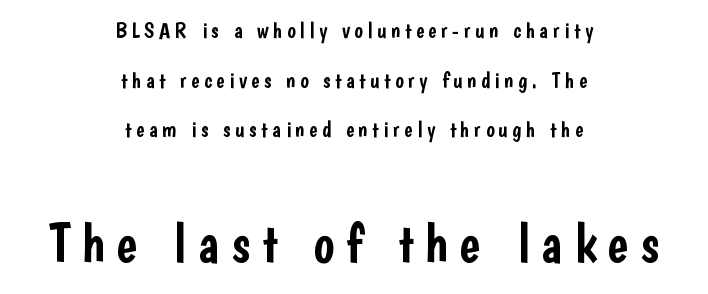
The image shows 55 px condensed sans-serif type, upright; set centered, loose line spacing (2.26x), unusually wide letter spacing (+0.21 em), not underlined; the second (bottom) block is 2.5x larger; low stroke contrast and a medium x-height.
